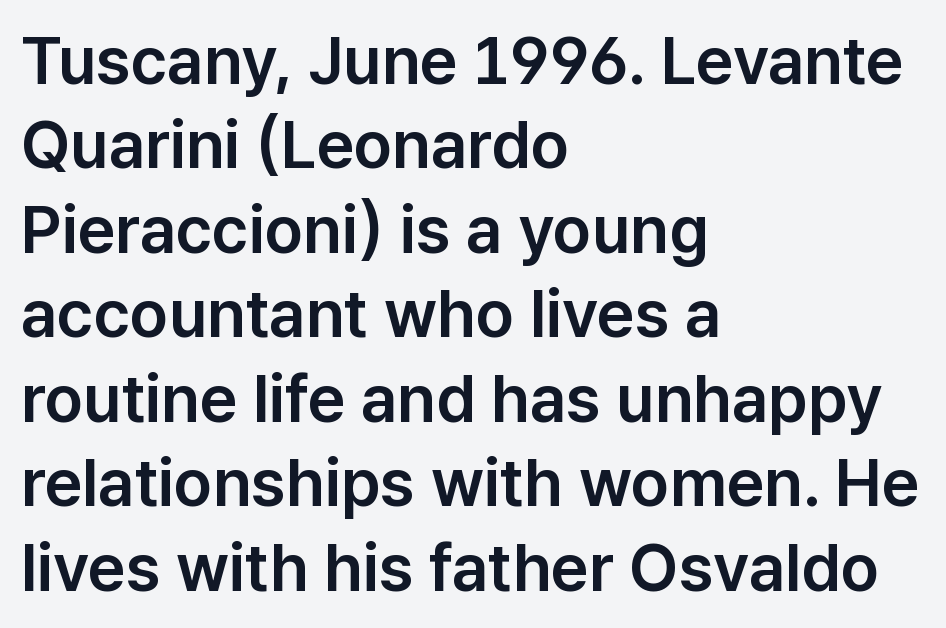
Successive baselines arrive at the customary interval. The line texture is even and compact thanks to regular tracking. Typographically, this falls in the sans-serif category. Varying glyph widths throughout — classic text-font behaviour. The foot of each line stays bare and open. Leftover space on each line is placed entirely after the last word.
